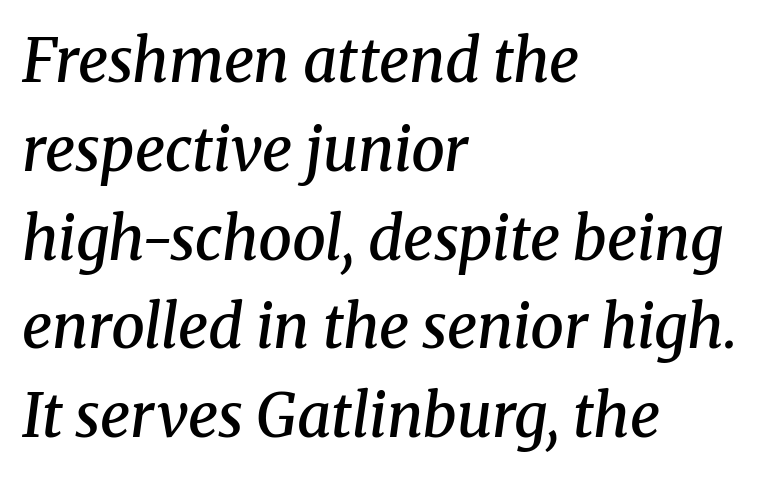
Q: Is the text bold? A: Semi-bold.
Q: Is the text italic (slanted)? A: Yes, it leans right by about 8 degrees.
Q: Is the typeface a serif or a sans-serif typeface? A: Serif.
Q: Is the text underlined? A: No.
Q: How is the paragraph aligned? A: Left-aligned.
Q: Is the spacing between letters normal or unusually wide? A: Normal.
Q: Is the spacing between lines tight, normal or loose? A: Normal.
Q: Width (condensed, normal, or wide)? A: Normal.
Q: Stroke contrast? A: Medium.
Q: x-height? A: Medium.
Q: Monospaced? A: No.
